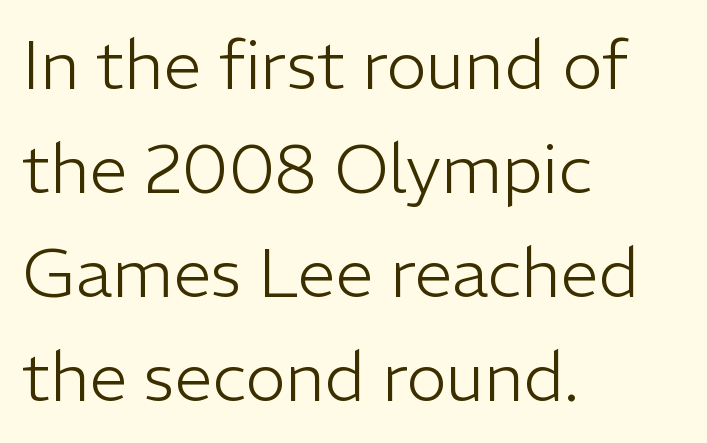
{"serif": "no", "italic": "no", "bold": "no", "weight": "light", "width": "normal", "stroke_contrast": "low", "x_height": "medium", "monospaced": "no", "underline": "no", "align": "left", "line_spacing": "normal", "line_spacing_ratio": 1.53, "letter_spacing": "normal", "letter_spacing_em": 0.0, "glyph_px": 68}
